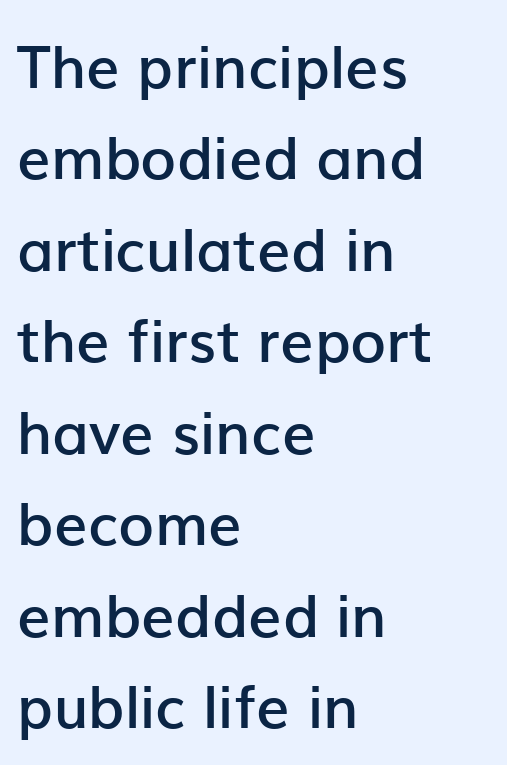
Is the block centered? No — it sits flush against the left margin. The typesetting leans somewhat heavy: a semibold. Clear beneath every line of the passage. The lettering stays uniformly vertical, giving the passage a roman look. The type is set solid horizontally, with unmodified tracking.
